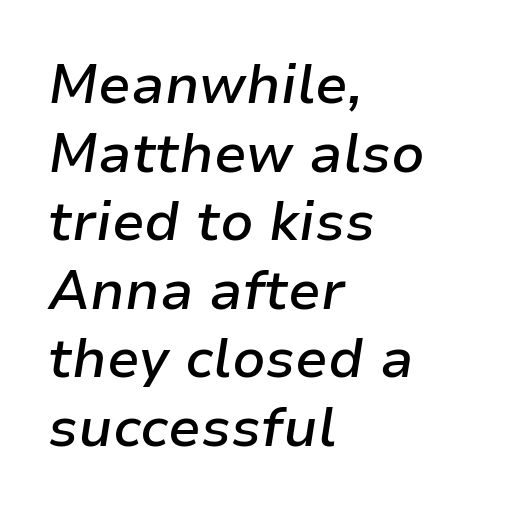
The image shows 54 px semibold type, italic (leaning right); set left-aligned, normal line spacing (1.27x), normal letter spacing, not underlined; low stroke contrast and a medium x-height.
